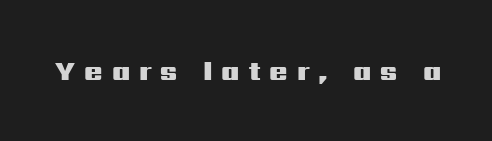
Every character sits straight up, as roman type does. Weight check: bold — yes, fully. Check under the words: just untouched page. The rendering inserts visible extra space after every character.
